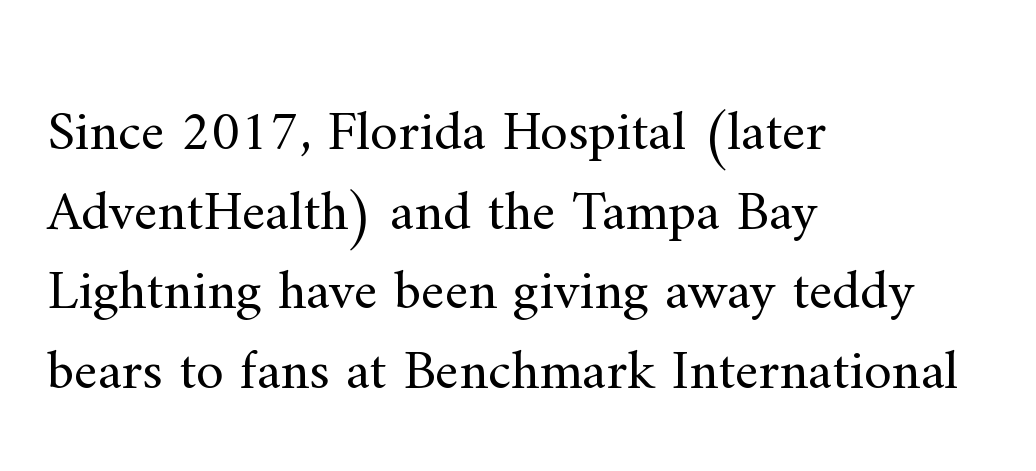
When letters stand straight like this, we call the style roman or upright. Yep, those are serifs on the letters. Notice how the passage keeps a crisp vertical edge on the left only. Descenders hang freely into open space. Heft: none added — not bold.
